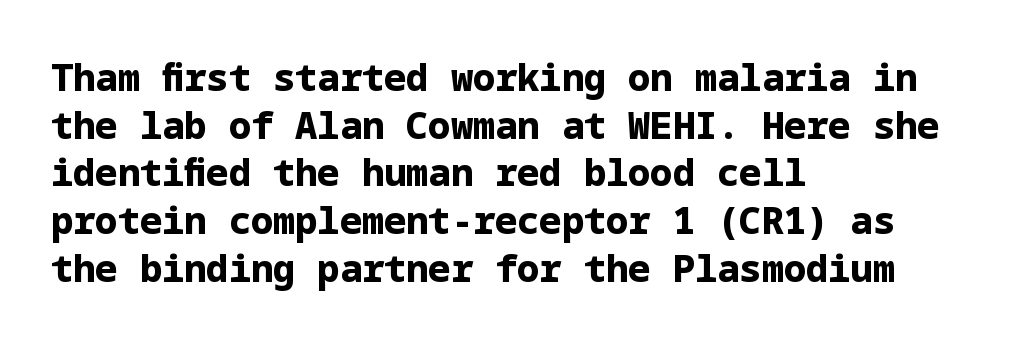
Q: Is the text bold? A: Yes.
Q: Is the text italic (slanted)? A: No, it is upright.
Q: Is the typeface a serif or a sans-serif typeface? A: Sans-serif.
Q: Is the text underlined? A: No.
Q: How is the paragraph aligned? A: Left-aligned.
Q: Is the spacing between letters normal or unusually wide? A: Normal.
Q: Is the spacing between lines tight, normal or loose? A: Normal.
Q: Width (condensed, normal, or wide)? A: Normal.
Q: Stroke contrast? A: Low.
Q: x-height? A: Medium.
